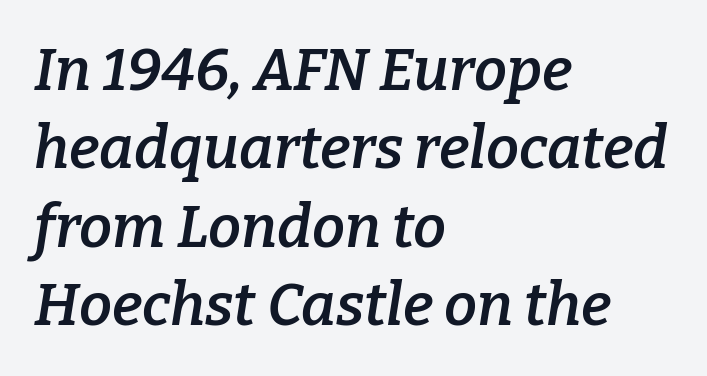
{"serif": "yes", "italic": "yes", "lean": "right", "slant_degrees": 9, "bold": "semi", "weight": "semibold", "width": "normal", "stroke_contrast": "low", "x_height": "medium", "monospaced": "no", "underline": "no", "align": "left", "line_spacing": "normal", "line_spacing_ratio": 1.33, "letter_spacing": "normal", "letter_spacing_em": 0.0, "glyph_px": 59}
